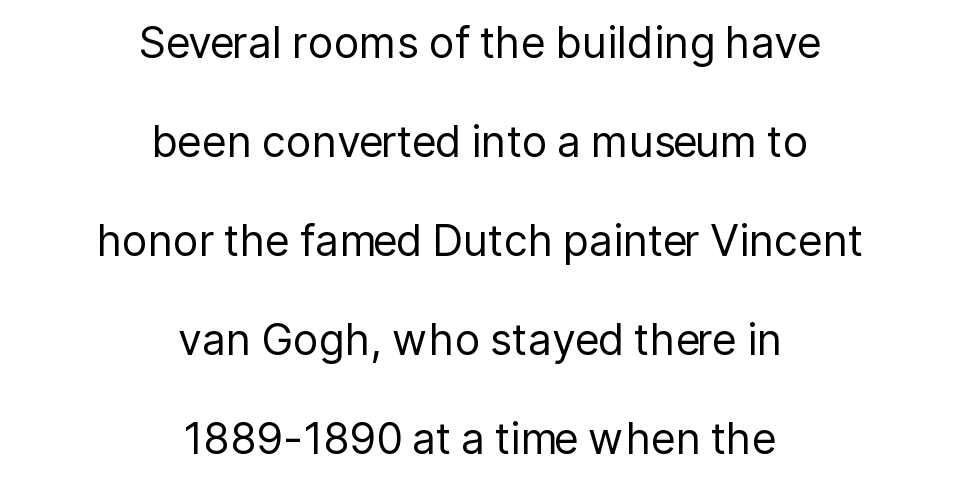
The image shows 43 px regular-weight sans-serif type, upright; set centered, loose line spacing (2.3x), normal letter spacing, not underlined; low stroke contrast and a medium x-height.
